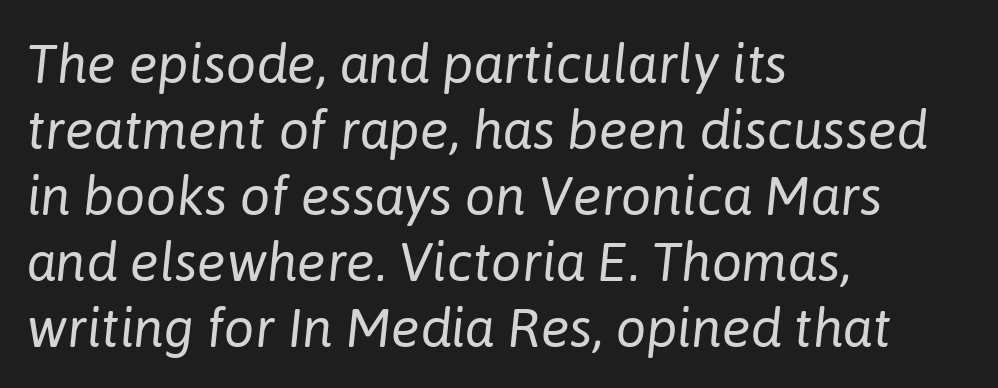
The image shows 54 px regular-weight type, italic (leaning right); set left-aligned, line spacing 1.22x, normal letter spacing, not underlined; low stroke contrast and a medium x-height.
